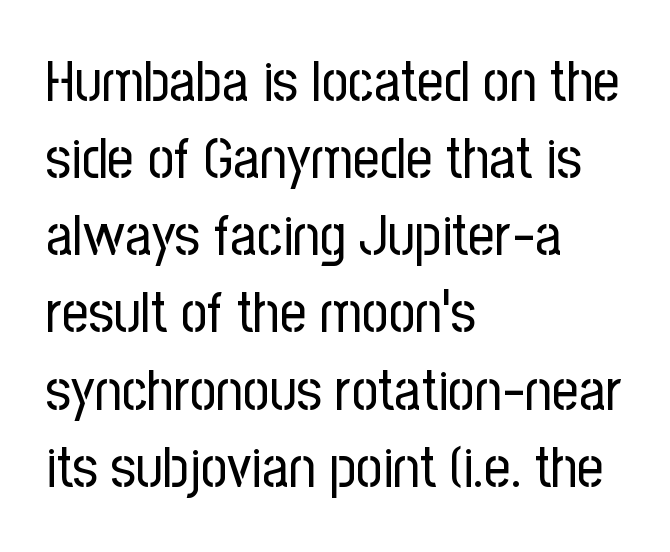
{"serif": "no", "italic": "no", "bold": "no", "weight": "regular", "width": "condensed", "stroke_contrast": "low", "x_height": "medium", "monospaced": "no", "underline": "no", "align": "left", "line_spacing": "normal", "line_spacing_ratio": 1.33, "letter_spacing": "normal", "letter_spacing_em": 0.0, "glyph_px": 58}
